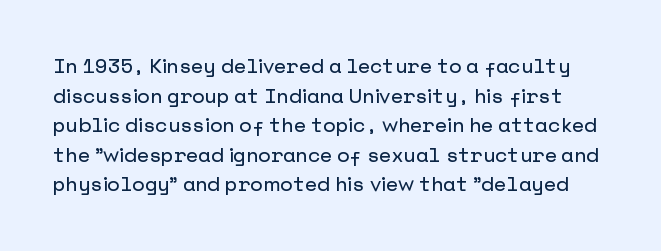
The image shows 20 px text type, upright; set normal line spacing (1.48x), normal letter spacing, not underlined.
